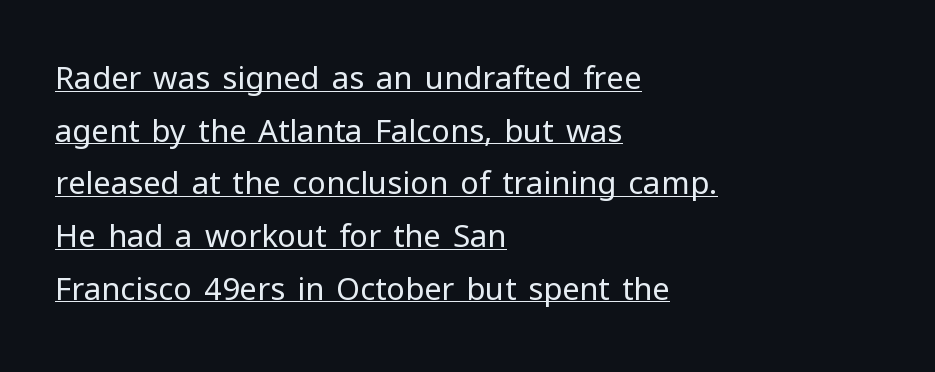
Caption: lettering with a line underneath. Normally led — the rows are evenly, conventionally spaced. It's the straight-up-and-down kind of type. The rendering anchors every line to the left-hand side.
